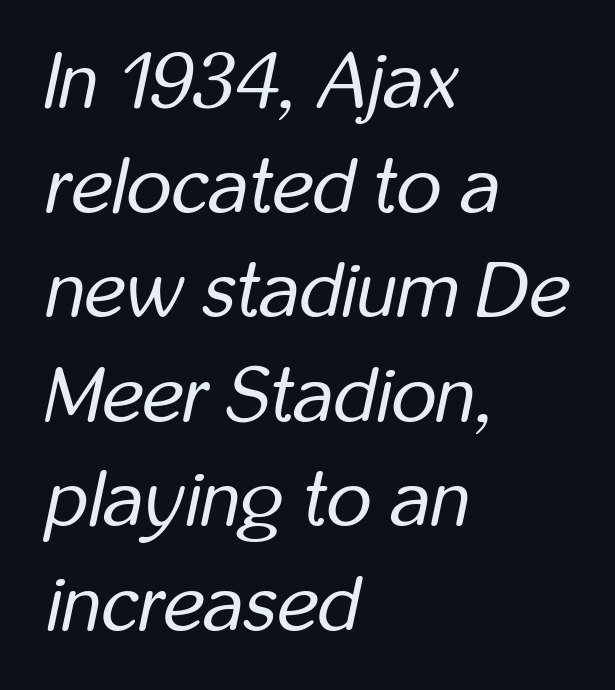
Is there much room between lines? A standard amount, neither cramped nor airy. Varying glyph widths throughout — classic text-font behaviour. Lines of text with bare space underneath. Notice how the passage keeps a crisp vertical edge on the left only. Honestly, the letter spacing is just normal — you wouldn't notice it. A typesetter would mark this as italic.
